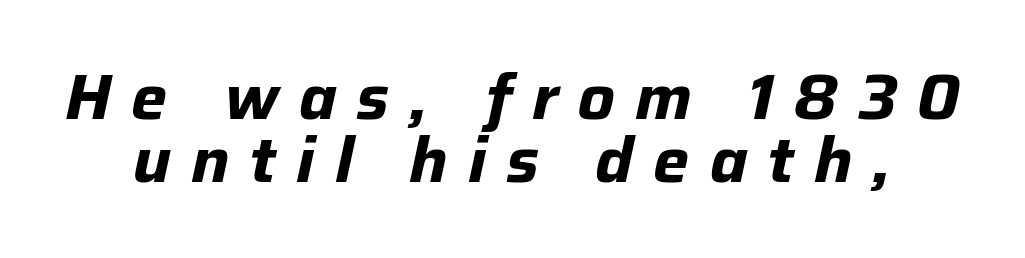
{"italic": "yes", "lean": "right", "slant_degrees": 12, "bold": "yes", "weight": "bold", "width": "normal", "stroke_contrast": "low", "x_height": "medium", "monospaced": "no", "underline": "no", "line_spacing": "tight", "line_spacing_ratio": 0.99, "letter_spacing": "wide", "letter_spacing_em": 0.31, "glyph_px": 64}
